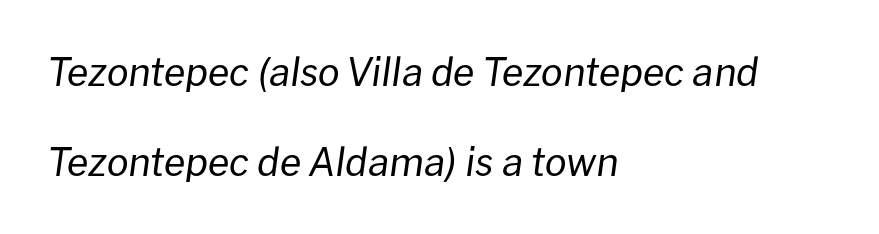
The image shows 39 px regular-weight type, italic (leaning right); set left-aligned, loose line spacing (2.32x), normal letter spacing, not underlined; low stroke contrast and a medium x-height.
